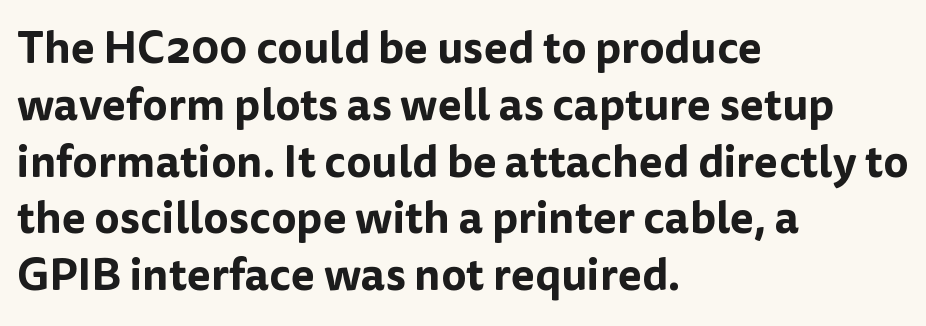
This is sans-serif lettering, the kind often seen on screens and signage. One-word summary of the alignment: left. The line texture is even and compact thanks to regular tracking. Characters remain perfectly vertical along every line. One glance says typical: line gaps are just what's usual.
